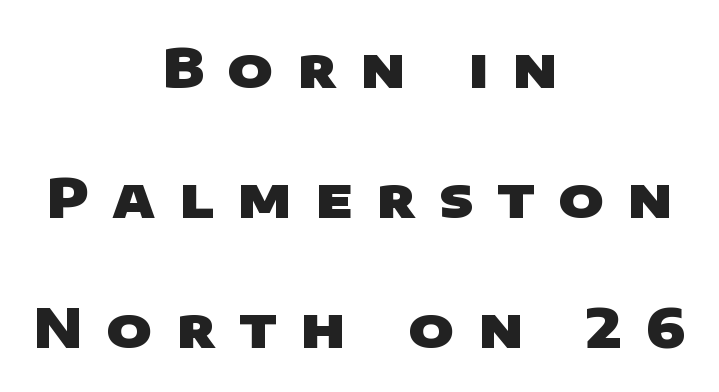
The image shows 55 px heavy, wide sans-serif type; set centered, loose line spacing (2.36x), unusually wide letter spacing (+0.43 em), not underlined; low stroke contrast and a large x-height.
